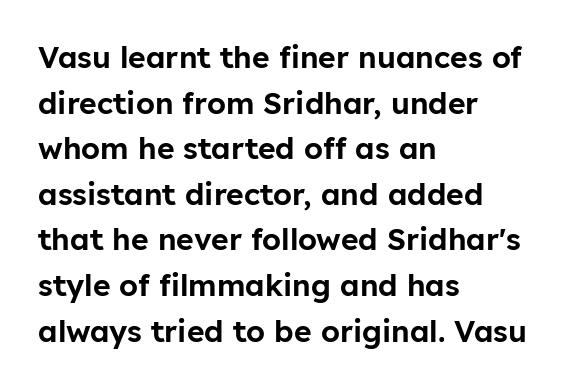
Q: Is the text italic (slanted)? A: No, it is upright.
Q: Is the typeface a serif or a sans-serif typeface? A: Sans-serif.
Q: Is the text underlined? A: No.
Q: How is the paragraph aligned? A: Left-aligned.
Q: Is the spacing between letters normal or unusually wide? A: Normal.
Q: Is the spacing between lines tight, normal or loose? A: Normal.
Q: Width (condensed, normal, or wide)? A: Normal.
Q: Stroke contrast? A: Low.
Q: x-height? A: Medium.
Q: Monospaced? A: No.
